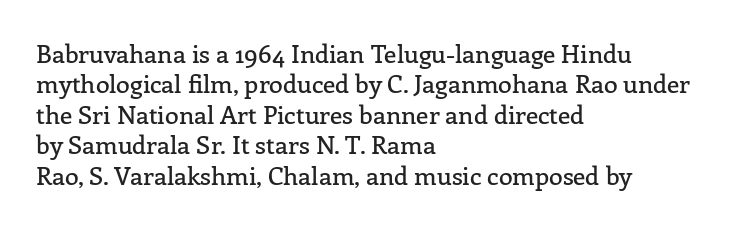
The typography opts for an upright posture over an oblique one. The letterforms sit shoulder to shoulder at normal distance. Compared with a centered layout, this one pins lines to the left instead. Descenders are the only things crossing below the line.
